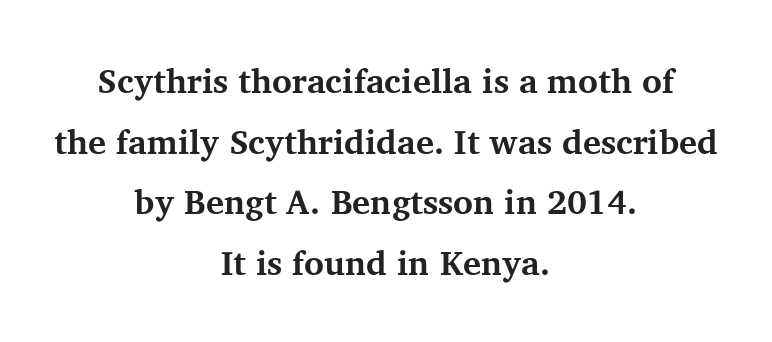
{"serif": "yes", "italic": "no", "bold": "yes", "weight": "bold", "width": "normal", "stroke_contrast": "medium", "x_height": "medium", "monospaced": "no", "underline": "no", "align": "center", "line_spacing_ratio": 1.78, "letter_spacing": "normal", "letter_spacing_em": 0.0, "glyph_px": 34}
